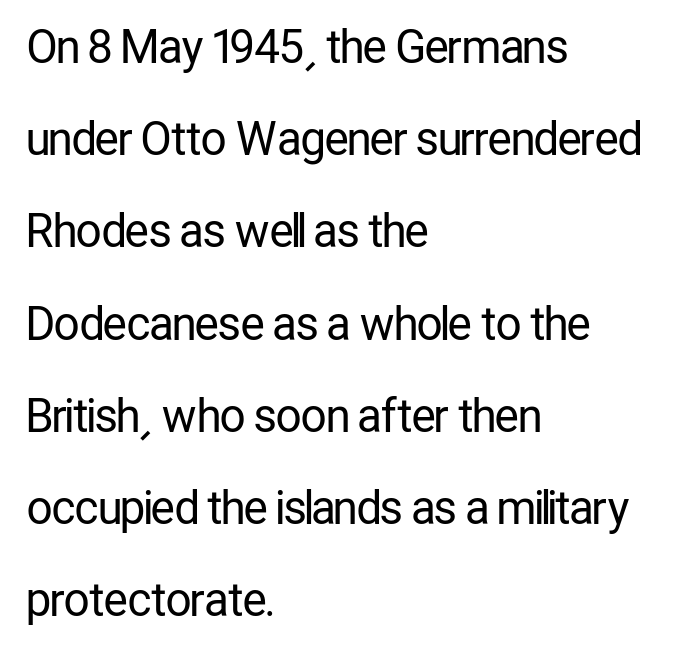
The string is rendered with underlining switched off. Weight: not bold — regular or lighter. I'd call this a sans setting — the letters go barefoot. Each new line begins a long way beneath the previous one. Standard letterfit; no display-style spreading of the glyphs.
